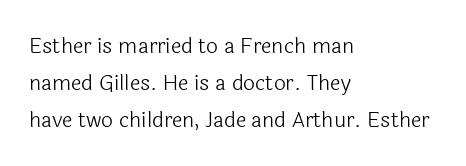
{"italic": "no", "bold": "no", "underline": "no", "align": "left", "line_spacing_ratio": 1.76, "letter_spacing": "normal", "letter_spacing_em": 0.0, "glyph_px": 21}
